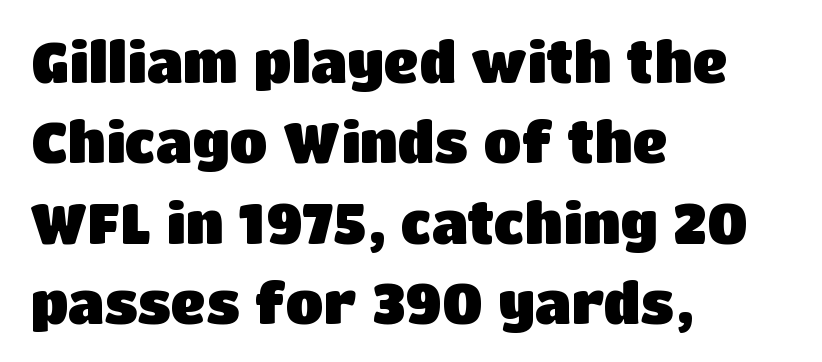
Q: Is the text bold? A: Yes.
Q: Is the text italic (slanted)? A: No, it is upright.
Q: Is the typeface a serif or a sans-serif typeface? A: Sans-serif.
Q: Is the text underlined? A: No.
Q: How is the paragraph aligned? A: Left-aligned.
Q: Is the spacing between letters normal or unusually wide? A: Normal.
Q: Is the spacing between lines tight, normal or loose? A: Normal.
Q: Width (condensed, normal, or wide)? A: Normal.
Q: Stroke contrast? A: Low.
Q: x-height? A: Large.
Q: Monospaced? A: No.
